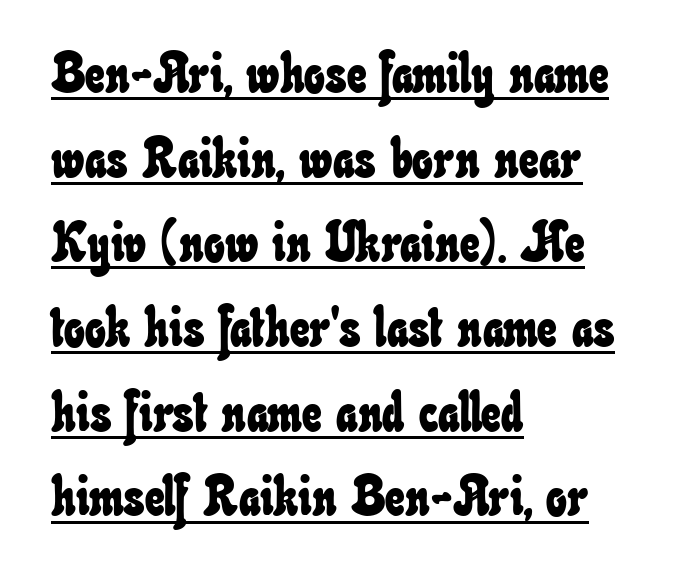
The image shows 55 px condensed type; set left-aligned, normal line spacing (1.54x), normal letter spacing, underlined; low stroke contrast and a small x-height.
